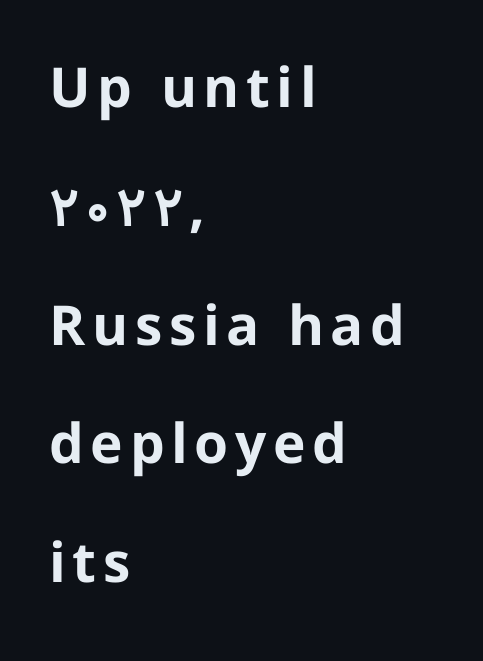
Q: Is the text bold? A: Yes.
Q: Is the text italic (slanted)? A: No, it is upright.
Q: Is the typeface a serif or a sans-serif typeface? A: Sans-serif.
Q: Is the text underlined? A: No.
Q: How is the paragraph aligned? A: Left-aligned.
Q: Is the spacing between lines tight, normal or loose? A: Loose.
Q: Width (condensed, normal, or wide)? A: Normal.
Q: Stroke contrast? A: Low.
Q: x-height? A: Medium.
Q: Monospaced? A: No.
